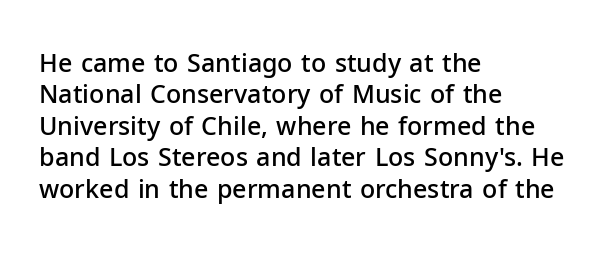
{"italic": "no", "bold": "semi", "underline": "no", "align": "left", "line_spacing": "normal", "line_spacing_ratio": 1.26, "letter_spacing": "normal", "letter_spacing_em": 0.0, "glyph_px": 25}
